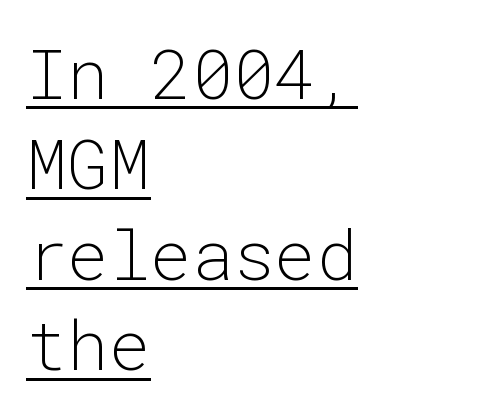
The image shows 69 px light sans-serif type, upright, monospaced; set left-aligned, normal line spacing (1.31x), normal letter spacing, underlined; low stroke contrast and a medium x-height.
